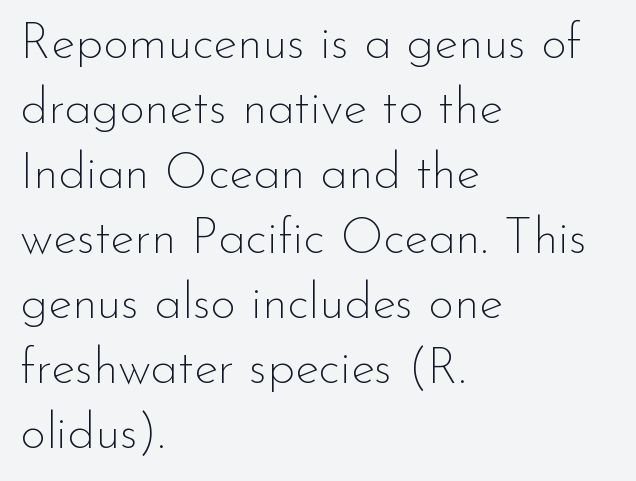
{"serif": "no", "italic": "no", "bold": "no", "weight": "thin", "width": "normal", "stroke_contrast": "low", "x_height": "small", "monospaced": "no", "underline": "no", "align": "left", "line_spacing": "normal", "line_spacing_ratio": 1.3, "letter_spacing": "normal", "letter_spacing_em": 0.0, "glyph_px": 50}
